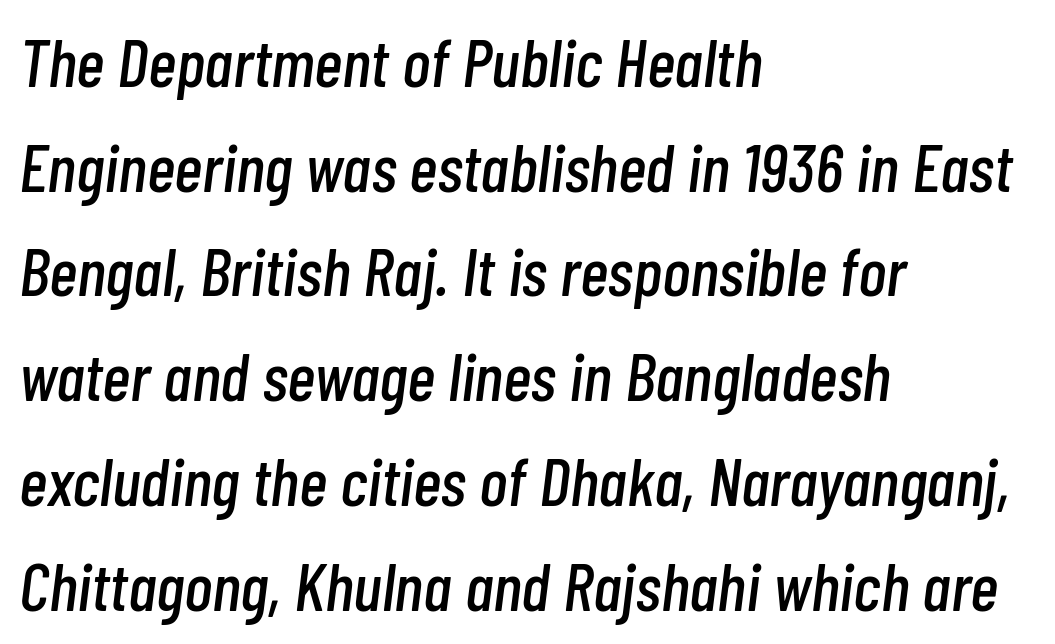
{"italic": "yes", "lean": "right", "slant_degrees": 7, "width": "condensed", "stroke_contrast": "low", "x_height": "medium", "monospaced": "no", "underline": "no", "align": "left", "line_spacing": "normal", "line_spacing_ratio": 1.54, "letter_spacing": "normal", "letter_spacing_em": 0.0, "glyph_px": 68}
